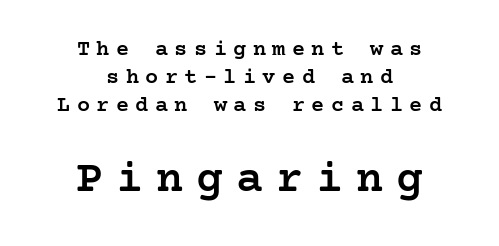
The image shows 45 px semibold serif type, upright; set centered, normal line spacing (1.28x), unusually wide letter spacing (+0.29 em), not underlined; the second (bottom) block is 2.05x larger; low stroke contrast and a medium x-height.
